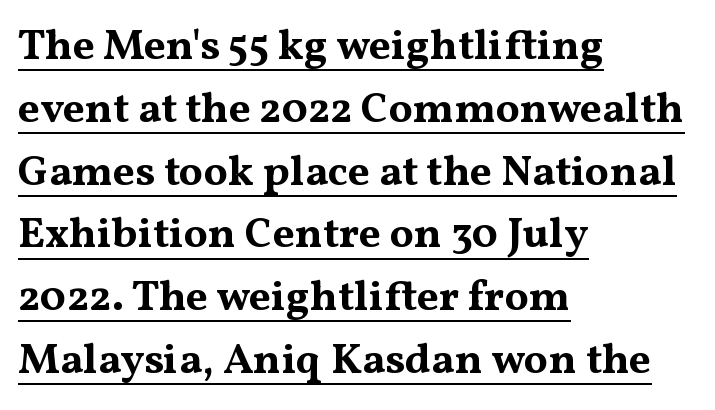
{"serif": "yes", "italic": "no", "bold": "yes", "weight": "bold", "width": "wide", "stroke_contrast": "medium", "x_height": "medium", "monospaced": "no", "underline": "yes", "align": "left", "line_spacing": "normal", "line_spacing_ratio": 1.46, "letter_spacing": "normal", "letter_spacing_em": 0.0, "glyph_px": 43}
